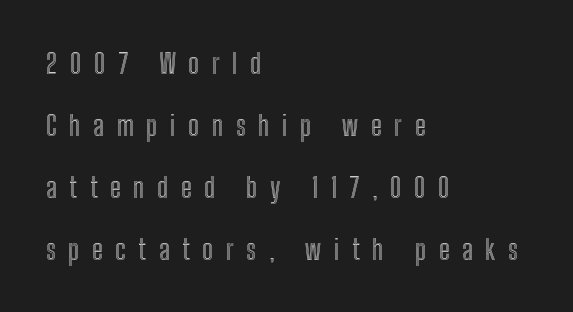
Q: Is the text italic (slanted)? A: No, it is upright.
Q: Is the text underlined? A: No.
Q: How is the paragraph aligned? A: Left-aligned.
Q: Is the spacing between letters normal or unusually wide? A: Unusually wide.
Q: Is the spacing between lines tight, normal or loose? A: Loose.
Q: Width (condensed, normal, or wide)? A: Condensed.
Q: x-height? A: Medium.
Q: Monospaced? A: No.
